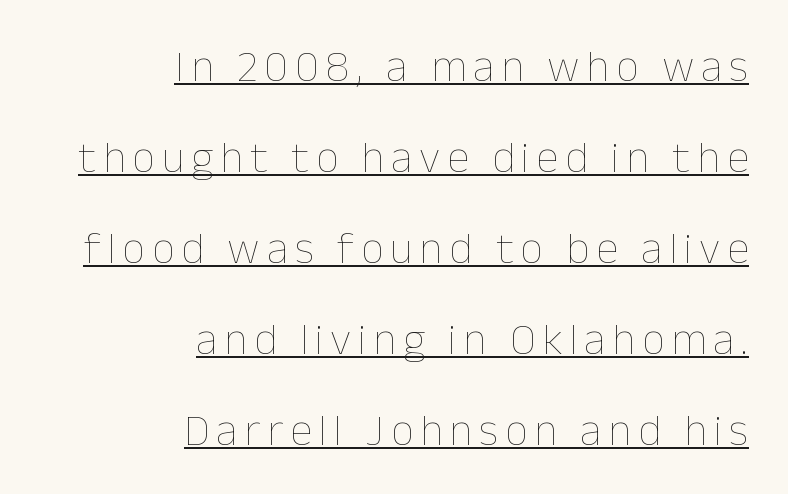
{"italic": "no", "bold": "no", "weight": "thin", "width": "normal", "stroke_contrast": "low", "x_height": "medium", "monospaced": "no", "underline": "yes", "align": "right", "line_spacing": "loose", "line_spacing_ratio": 2.02, "glyph_px": 45}
